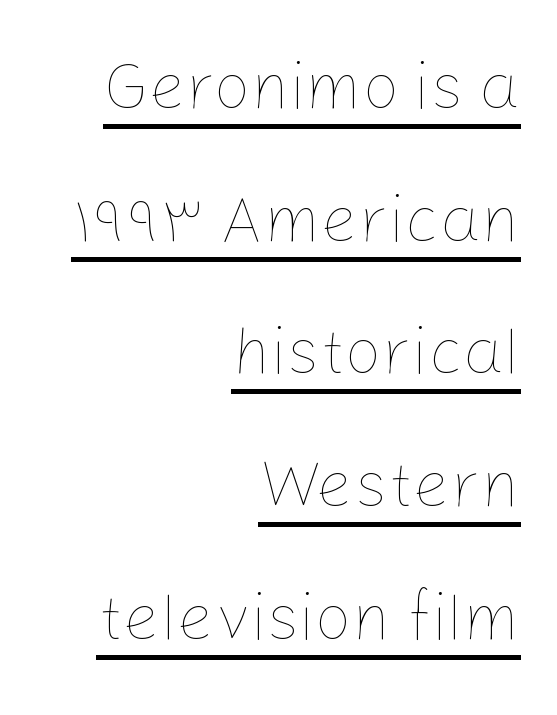
Q: Is the text bold? A: No.
Q: Is the text italic (slanted)? A: No, it is upright.
Q: Is the text underlined? A: Yes.
Q: How is the paragraph aligned? A: Right-aligned.
Q: Is the spacing between letters normal or unusually wide? A: Normal.
Q: Is the spacing between lines tight, normal or loose? A: Loose.
Q: Width (condensed, normal, or wide)? A: Normal.
Q: Stroke contrast? A: Low.
Q: x-height? A: Medium.
Q: Monospaced? A: No.
